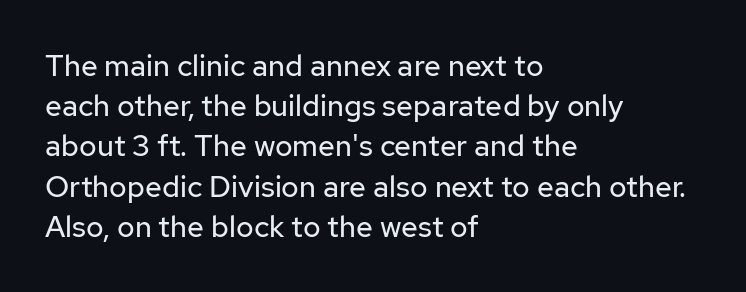
Is the block centered? No — it sits flush against the left margin. Beneath every word, the page is bare. Grotesque or geometric, the face here clearly has no serifs. Look at the tracking — it's just the regular setting, nothing added. Line spacing here is normal. Here the designer chose a conventional face with non-uniform glyph widths.
